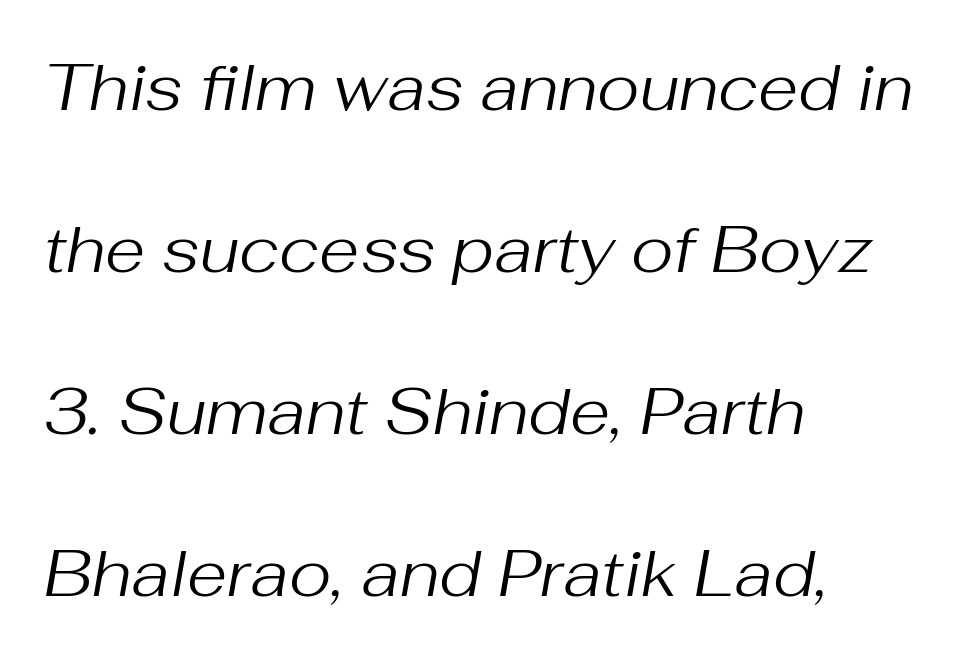
Q: Is the text bold? A: No.
Q: Is the text italic (slanted)? A: Yes, it leans right by about 10 degrees.
Q: Is the text underlined? A: No.
Q: How is the paragraph aligned? A: Left-aligned.
Q: Is the spacing between letters normal or unusually wide? A: Normal.
Q: Is the spacing between lines tight, normal or loose? A: Loose.
Q: Width (condensed, normal, or wide)? A: Normal.
Q: Stroke contrast? A: Medium.
Q: x-height? A: Medium.
Q: Monospaced? A: No.
